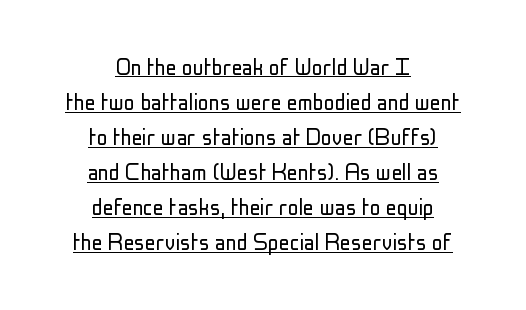
{"italic": "no", "bold": "no", "underline": "yes", "align": "center", "line_spacing": "normal", "line_spacing_ratio": 1.3, "letter_spacing": "normal", "letter_spacing_em": 0.0, "glyph_px": 27}
